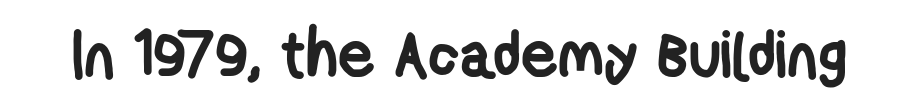
The image shows 64 px semibold, condensed sans-serif type; set normal letter spacing, not underlined; low stroke contrast and a medium x-height.
